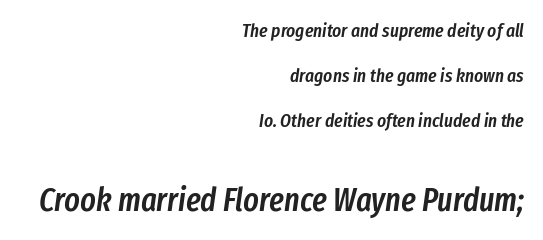
The paragraph shown leans on its right margin. The passage shown is typed in a proportional face where columns would drift. The vertical gap from one line to the next is large. Two sizes are in play, and the larger belongs to the second block. Does the lettering tilt? It does — this is italic.
